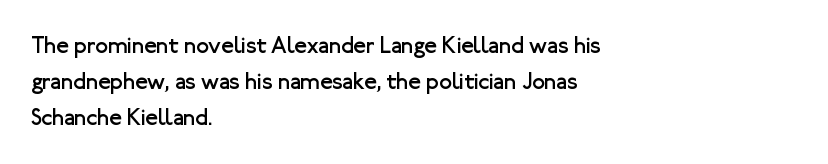
{"italic": "no", "bold": "no", "underline": "no", "align": "left", "line_spacing": "normal", "line_spacing_ratio": 1.56, "letter_spacing": "normal", "letter_spacing_em": 0.0, "glyph_px": 23}
